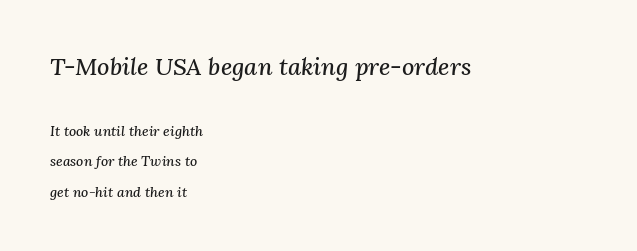
Q: Is the text italic (slanted)? A: Yes, it leans right by about 3 degrees.
Q: Is the text underlined? A: No.
Q: How is the paragraph aligned? A: Left-aligned.
Q: Is the spacing between letters normal or unusually wide? A: Normal.
Q: Is the spacing between lines tight, normal or loose? A: Loose.
Q: Which block of text is set in a larger size, the first (top) or the second (bottom)? A: The first (top) one.
